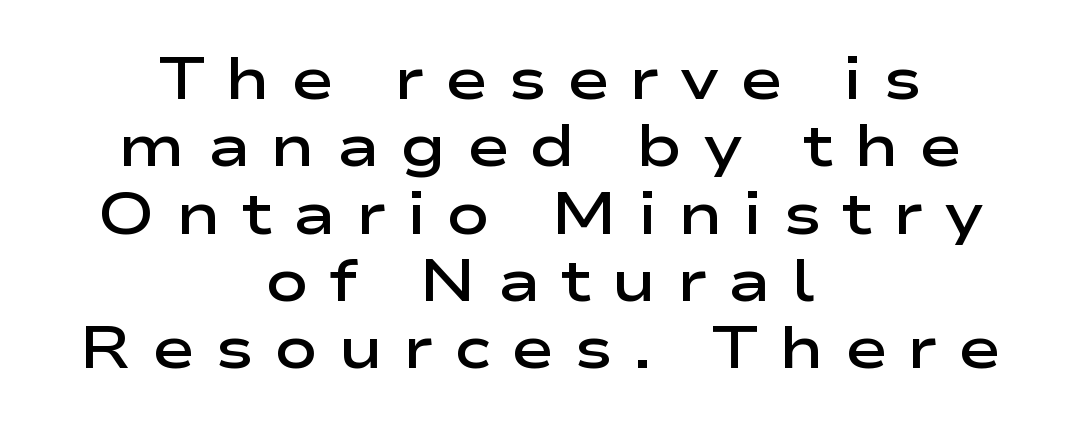
Proportional: the letters do not fall into vertical columns. To sum up the face: it is a sans, with no serifs. Words float on clear page, feet unadorned. Each word looks stretched out because of the extra space between its letters. Ascenders rise straight up at ninety degrees.
